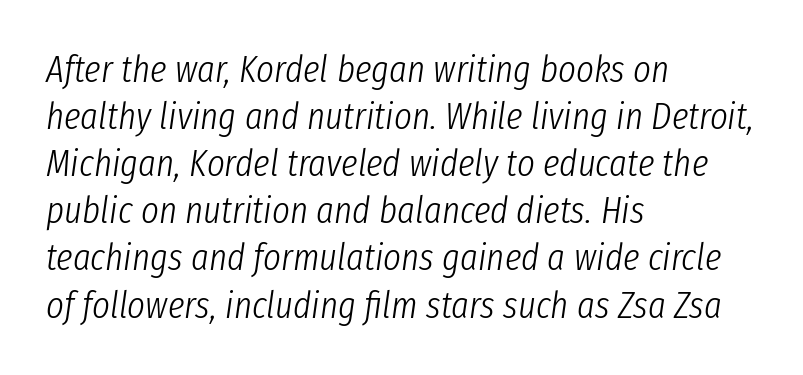
The letters look calm and open, with moderate or lighter stems. Looking at the ascenders, they clearly lean. How are the letters spaced? Ordinarily, with no added tracking. The face used here is proportionally spaced, like ordinary book or web type. The passage is arranged the way most books set body copy — flush left. Underlining? Definitely not there.
